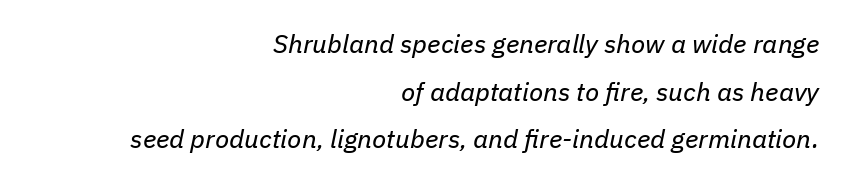
The image shows 26 px text type, italic (leaning right); set right-aligned, line spacing 1.83x, normal letter spacing, not underlined.
